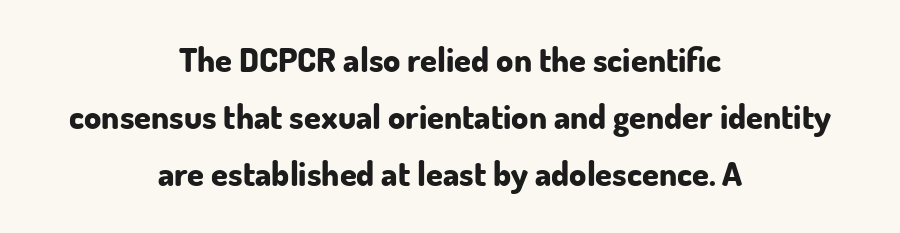
Q: Is the text bold? A: Yes.
Q: Is the text italic (slanted)? A: No, it is upright.
Q: Is the typeface a serif or a sans-serif typeface? A: Sans-serif.
Q: Is the text underlined? A: No.
Q: How is the paragraph aligned? A: Centered.
Q: Is the spacing between letters normal or unusually wide? A: Normal.
Q: Is the spacing between lines tight, normal or loose? A: Normal.
Q: Width (condensed, normal, or wide)? A: Normal.
Q: Stroke contrast? A: Low.
Q: x-height? A: Small.
Q: Monospaced? A: No.
